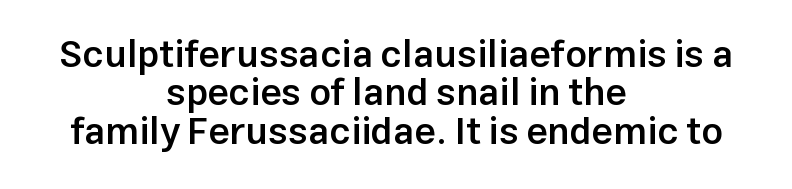
The image shows 38 px semibold sans-serif type, upright; set centered, tight line spacing (1.01x), normal letter spacing, not underlined; low stroke contrast and a medium x-height.
